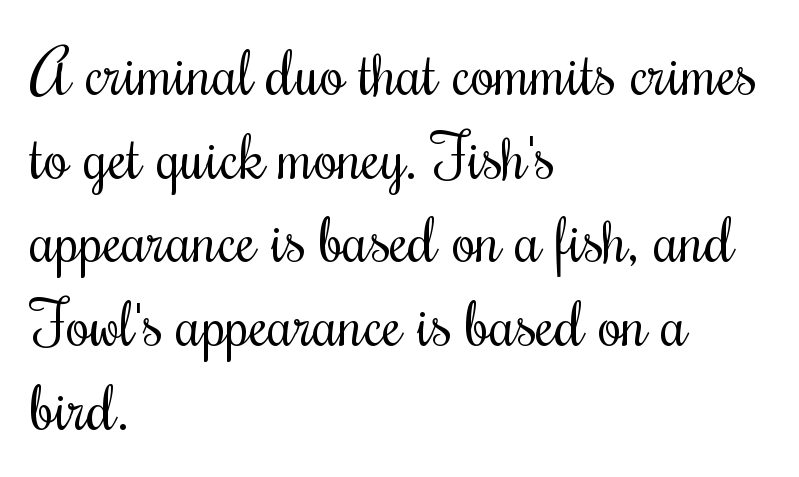
The passage is arranged the way most books set body copy — flush left. The words here are not underlined. Glyph-to-glyph distance matches everyday printed text. A typesetter would call this proportional, since set widths differ per character. The strokes carry an ordinary text weight at most.
